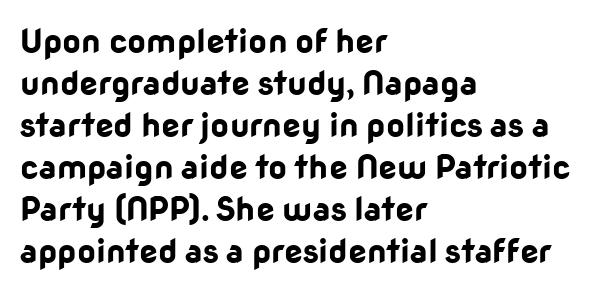
Q: Is the text bold? A: Yes.
Q: Is the text italic (slanted)? A: No, it is upright.
Q: Is the typeface a serif or a sans-serif typeface? A: Sans-serif.
Q: Is the text underlined? A: No.
Q: How is the paragraph aligned? A: Left-aligned.
Q: Is the spacing between letters normal or unusually wide? A: Normal.
Q: Is the spacing between lines tight, normal or loose? A: Normal.
Q: Width (condensed, normal, or wide)? A: Normal.
Q: Stroke contrast? A: Low.
Q: x-height? A: Medium.
Q: Monospaced? A: No.
